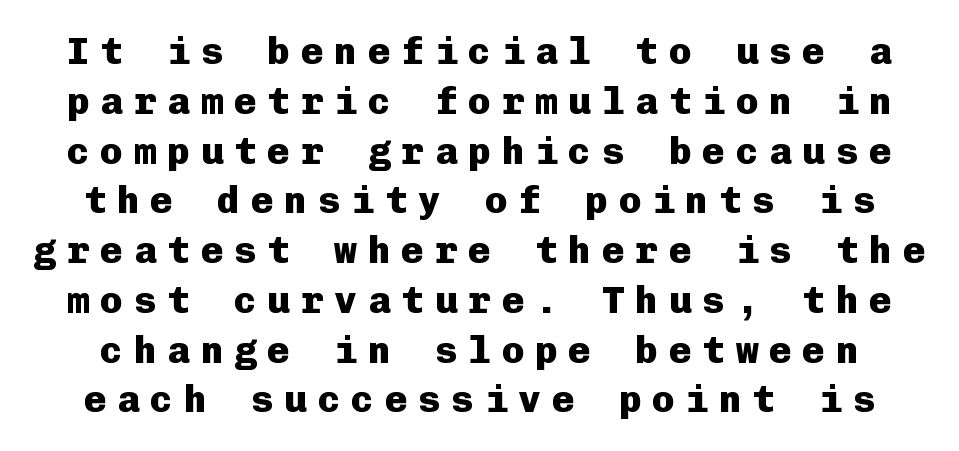
{"serif": "no", "italic": "no", "bold": "yes", "weight": "heavy", "width": "normal", "stroke_contrast": "low", "x_height": "medium", "monospaced": "yes", "underline": "no", "line_spacing": "normal", "line_spacing_ratio": 1.31, "letter_spacing": "wide", "letter_spacing_em": 0.28, "glyph_px": 38}
